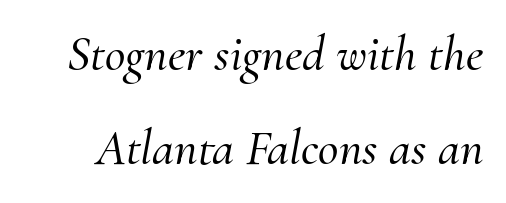
{"serif": "yes", "italic": "yes", "lean": "right", "slant_degrees": 10, "width": "normal", "stroke_contrast": "medium", "x_height": "small", "monospaced": "no", "underline": "no", "line_spacing_ratio": 1.89, "letter_spacing": "normal", "letter_spacing_em": 0.0, "glyph_px": 50}
